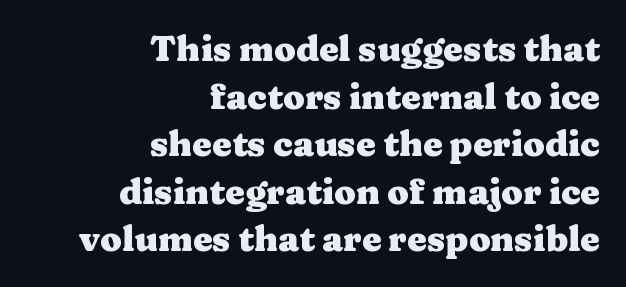
{"serif": "yes", "italic": "no", "bold": "yes", "weight": "heavy", "width": "wide", "stroke_contrast": "medium", "x_height": "medium", "monospaced": "no", "underline": "no", "align": "right", "line_spacing": "normal", "line_spacing_ratio": 1.36, "letter_spacing": "normal", "letter_spacing_em": 0.0, "glyph_px": 35}
